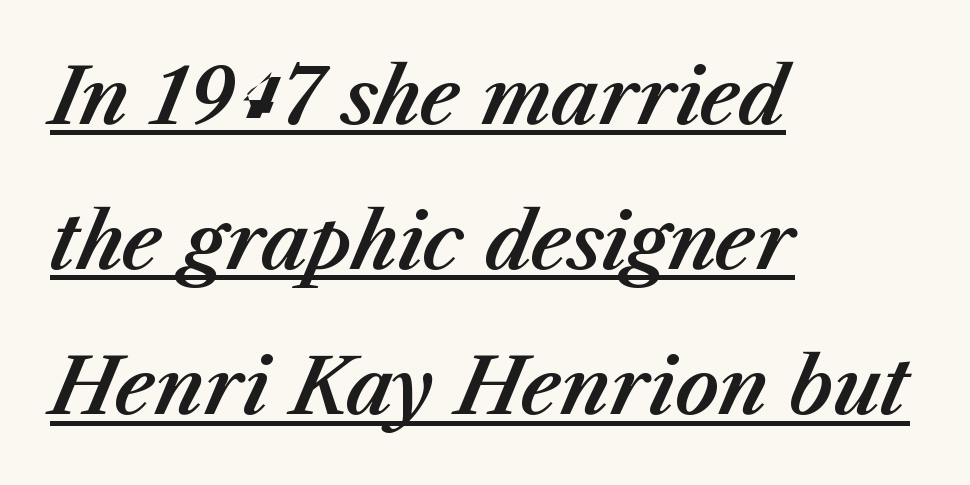
The image shows 76 px text type, italic (leaning right); set left-aligned, loose line spacing (1.91x), normal letter spacing, underlined; medium stroke contrast and a medium x-height.
